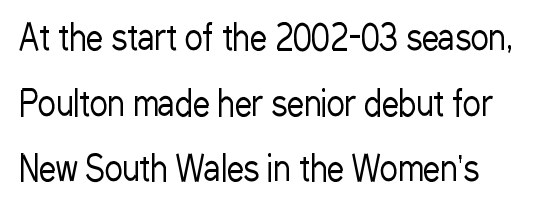
Heft: none added — not bold. Character widths vary here, with narrow letters taking less room than wide ones. The lettering holds an erect, upright posture throughout. Inter-character spacing is left at the font's built-in metrics.
